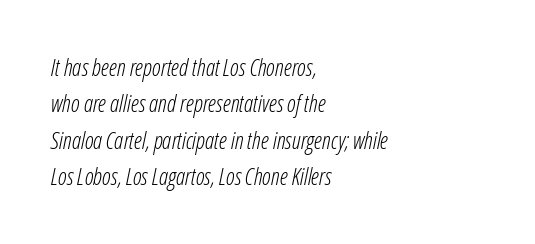
Only glyphs here, with clear space below each row. The cut favours lightness, reaching ordinary text weight at its darkest. Which margin do the lines hug? The left one — the right edge is uneven. The face used here is rendered with its standard letterfit.
